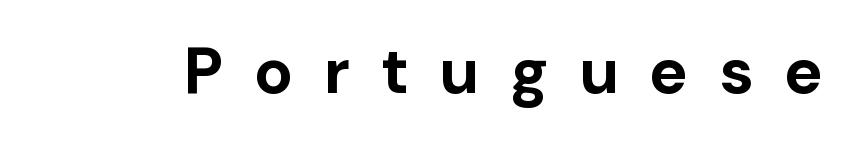
Q: Is the text bold? A: Yes.
Q: Is the text italic (slanted)? A: No, it is upright.
Q: Is the typeface a serif or a sans-serif typeface? A: Sans-serif.
Q: Is the text underlined? A: No.
Q: Is the spacing between letters normal or unusually wide? A: Unusually wide.
Q: Width (condensed, normal, or wide)? A: Normal.
Q: Stroke contrast? A: Low.
Q: x-height? A: Medium.
Q: Monospaced? A: No.
